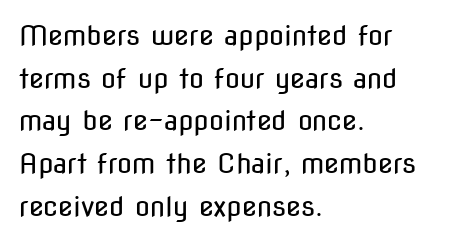
The ragged edge is on the right, which tells us the setting is flush left. Vertical strokes here are truly vertical. Heaviness? Minimal to ordinary, like unemphasized prose. Lines of text with bare space underneath.
